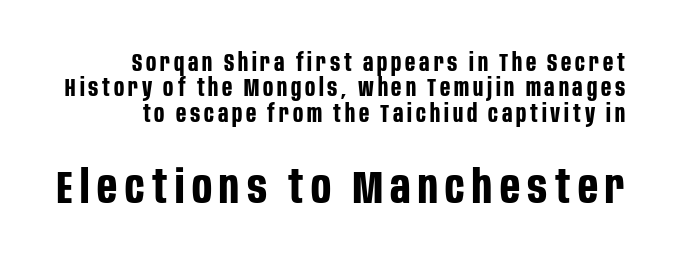
Q: Is the text bold? A: Yes.
Q: Is the text italic (slanted)? A: No, it is upright.
Q: Is the typeface a serif or a sans-serif typeface? A: Sans-serif.
Q: Is the text underlined? A: No.
Q: Is the spacing between lines tight, normal or loose? A: Tight.
Q: Which block of text is set in a larger size, the first (top) or the second (bottom)? A: The second (bottom) one.
Q: Width (condensed, normal, or wide)? A: Condensed.
Q: Stroke contrast? A: Low.
Q: x-height? A: Large.
Q: Monospaced? A: No.
